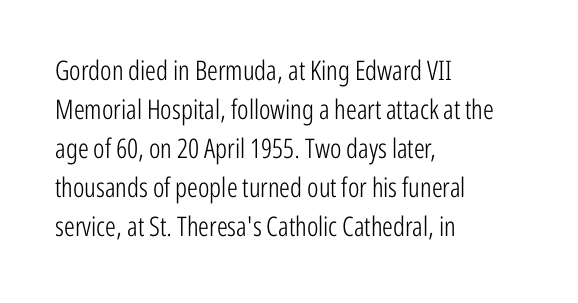
Q: Is the text bold? A: No.
Q: Is the text italic (slanted)? A: No, it is upright.
Q: Is the text underlined? A: No.
Q: How is the paragraph aligned? A: Left-aligned.
Q: Is the spacing between letters normal or unusually wide? A: Normal.
Q: Is the spacing between lines tight, normal or loose? A: Normal.
